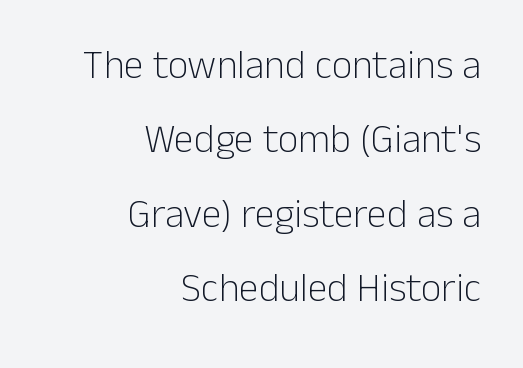
The image shows 40 px light sans-serif type, upright; set right-aligned, line spacing 1.86x, normal letter spacing, not underlined; low stroke contrast and a medium x-height.
